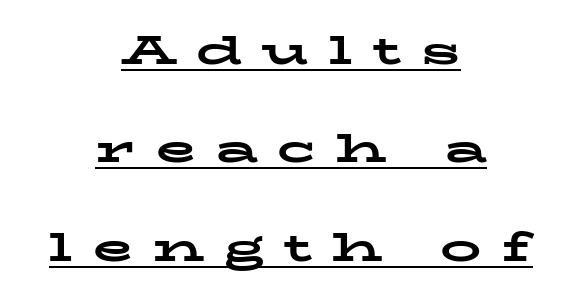
The image shows 41 px bold, wide serif type, upright; set centered, loose line spacing (2.4x), unusually wide letter spacing (+0.48 em), underlined; low stroke contrast and a medium x-height.
